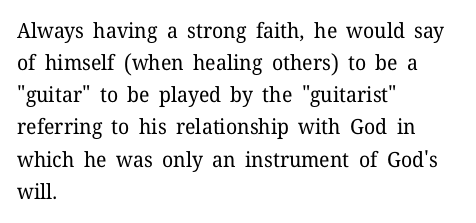
Q: Is the text bold? A: No.
Q: Is the text italic (slanted)? A: No, it is upright.
Q: Is the text underlined? A: No.
Q: How is the paragraph aligned? A: Left-aligned.
Q: Is the spacing between letters normal or unusually wide? A: Normal.
Q: Is the spacing between lines tight, normal or loose? A: Normal.
